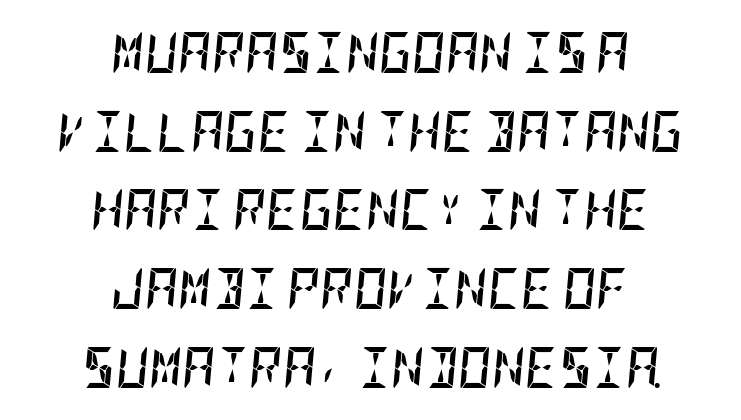
The image shows 41 px semibold, condensed type, italic (leaning right); set centered, loose line spacing (1.92x), normal letter spacing, not underlined; low stroke contrast and a large x-height.
